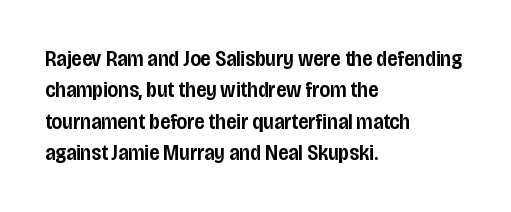
{"italic": "no", "bold": "semi", "underline": "no", "align": "left", "line_spacing": "normal", "line_spacing_ratio": 1.43, "letter_spacing": "normal", "letter_spacing_em": 0.0, "glyph_px": 22}
